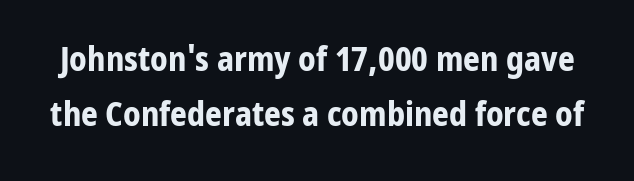
Does extra space separate the letters? No, they use regular spacing. The designer left line spacing at the default. Posture: upright roman. The space directly below the letters is spotless.
